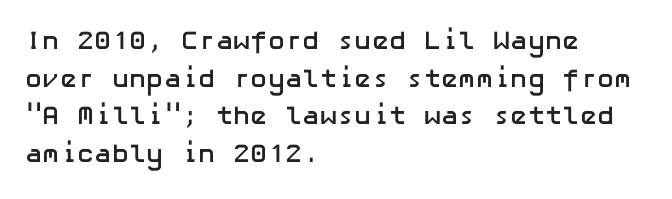
The image shows 26 px bold type, upright; set left-aligned, normal line spacing (1.45x), normal letter spacing, not underlined.
